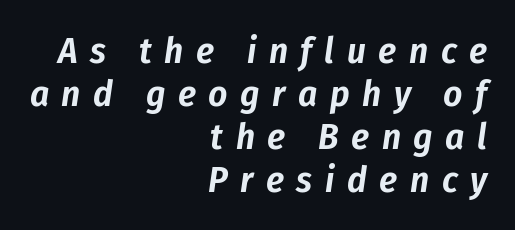
Q: Is the text italic (slanted)? A: Yes, it leans right by about 8 degrees.
Q: Is the text underlined? A: No.
Q: How is the paragraph aligned? A: Right-aligned.
Q: Is the spacing between letters normal or unusually wide? A: Unusually wide.
Q: Width (condensed, normal, or wide)? A: Condensed.
Q: Stroke contrast? A: Low.
Q: x-height? A: Medium.
Q: Monospaced? A: No.
